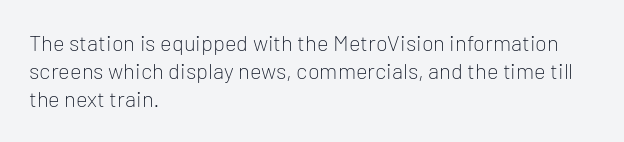
{"italic": "no", "bold": "no", "underline": "no", "align": "left", "line_spacing": "normal", "line_spacing_ratio": 1.27, "letter_spacing": "normal", "letter_spacing_em": 0.0, "glyph_px": 22}
